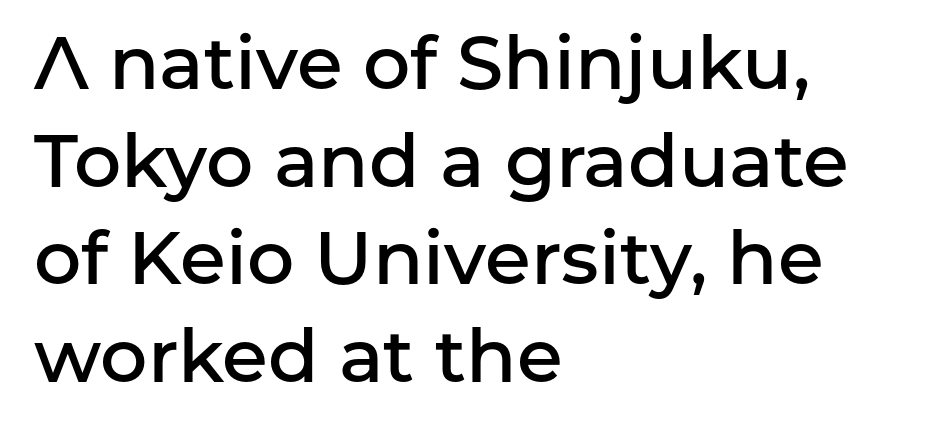
The image shows 74 px semibold sans-serif type, upright; set left-aligned, normal line spacing (1.32x), normal letter spacing, not underlined; low stroke contrast and a medium x-height.
